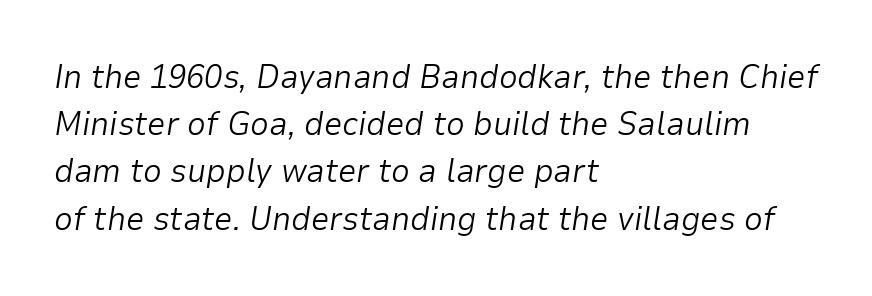
The image shows 33 px light type, italic (leaning right); set left-aligned, normal line spacing (1.43x), normal letter spacing, not underlined; low stroke contrast and a medium x-height.
